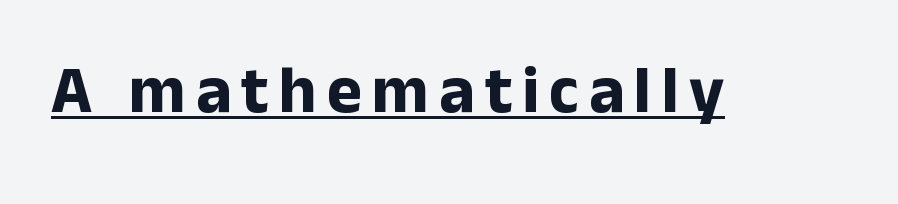
Notice how the stems are strictly vertical — no italics here. Unlike a traditional serif, this face leaves its strokes unadorned. In designer terms, the underline attribute is active on this setting. Note the varied advance widths — an 'i' is clearly narrower than an 'm'. I'd describe the lettering as bold — thick and assertive.
